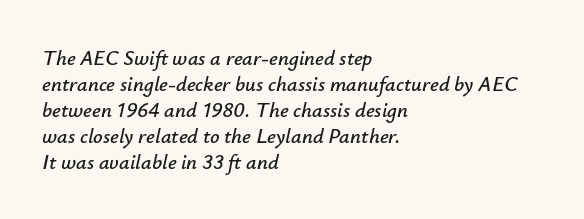
Anything drawn beneath the words? Only blank space. Caption: multi-line text, flush left, ragged right. Italic: yes, the glyphs are oblique. The rendering keeps characters at their native spacing.
